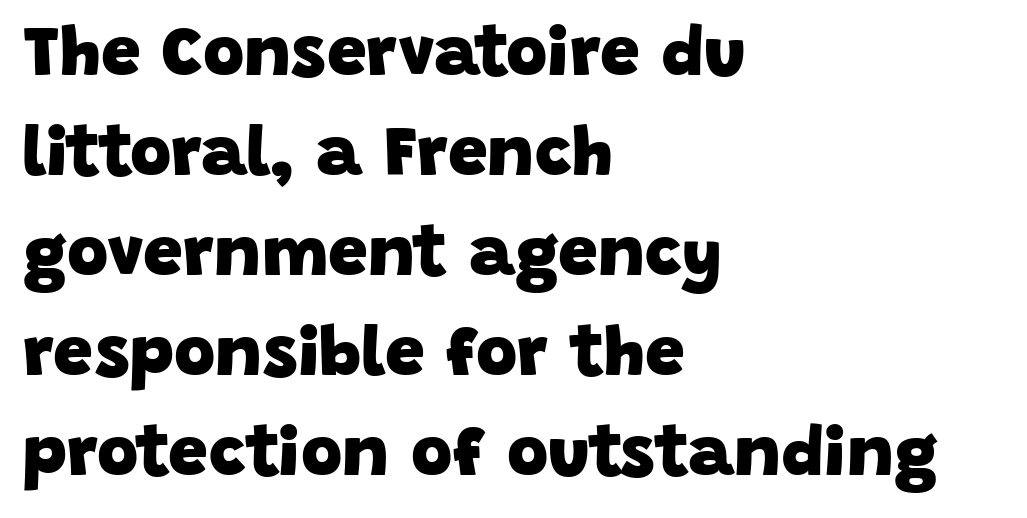
Q: Is the text bold? A: Yes.
Q: Is the typeface a serif or a sans-serif typeface? A: Sans-serif.
Q: Is the text underlined? A: No.
Q: How is the paragraph aligned? A: Left-aligned.
Q: Is the spacing between letters normal or unusually wide? A: Normal.
Q: Is the spacing between lines tight, normal or loose? A: Normal.
Q: Width (condensed, normal, or wide)? A: Normal.
Q: Stroke contrast? A: Low.
Q: x-height? A: Large.
Q: Monospaced? A: No.
